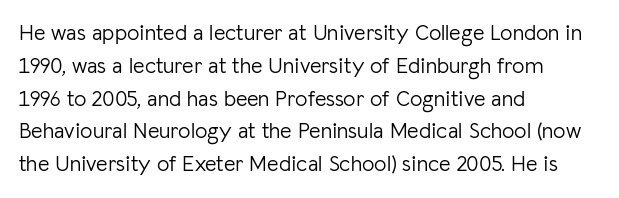
The image shows 22 px text type, upright; set left-aligned, normal line spacing (1.49x), normal letter spacing, not underlined.
